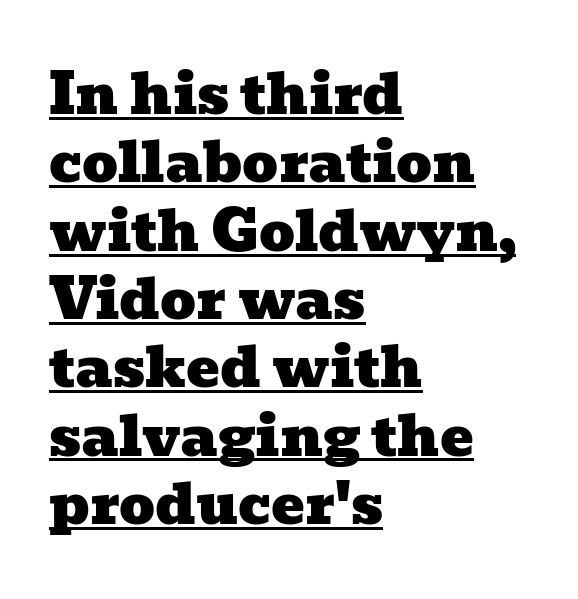
{"serif": "yes", "width": "wide", "stroke_contrast": "low", "x_height": "medium", "monospaced": "no", "underline": "yes", "align": "left", "line_spacing_ratio": 1.22, "letter_spacing": "normal", "letter_spacing_em": 0.0, "glyph_px": 56}
